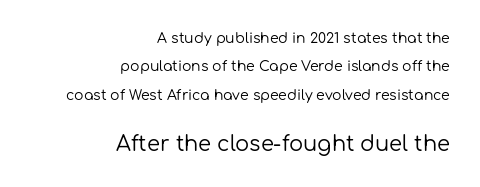
{"italic": "no", "bold": "no", "underline": "no", "align": "right", "line_spacing": "loose", "line_spacing_ratio": 2.03, "letter_spacing": "normal", "letter_spacing_em": 0.0, "larger_block": "second", "size_ratio": 1.5, "glyph_px": 21}
